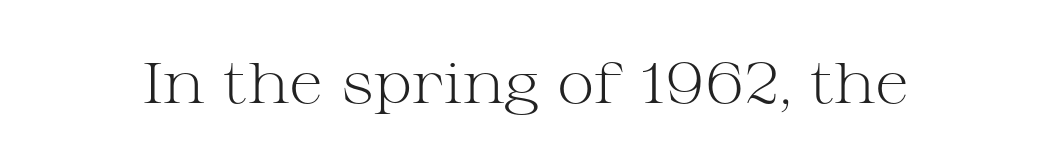
Think of a printed novel: that variable character pitch is what you see here. Note: serifs present on the glyphs. This rendering features lettering with no underline. Designer's note — italics off, roman on. Glyph-to-glyph distance matches everyday printed text. The font sits on the lighter half of the weight spectrum, regular included.
